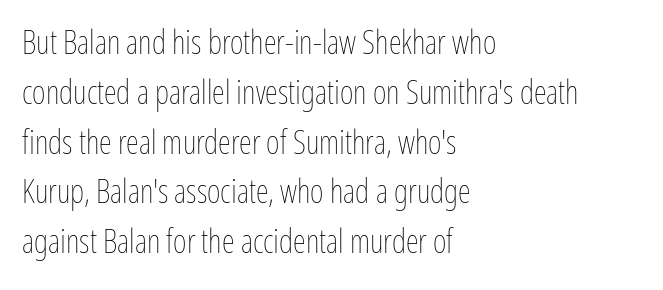
The image shows 33 px thin, condensed type, upright; set left-aligned, normal line spacing (1.51x), normal letter spacing, not underlined; low stroke contrast and a medium x-height.
